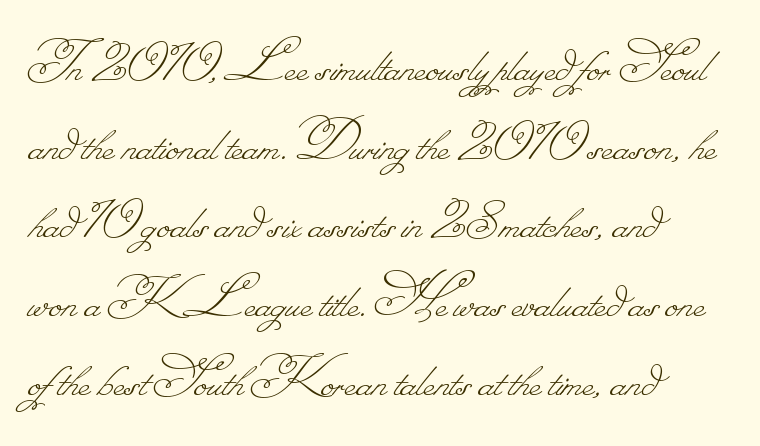
The face used here is rendered with its standard letterfit. Heft: none added — not bold. Do the characters align in a grid? No, the font is proportional. Descenders hang freely into open space. The lines in this sample share a left origin and differ only in where they stop. The line-height multiplier appears to be the usual default.
